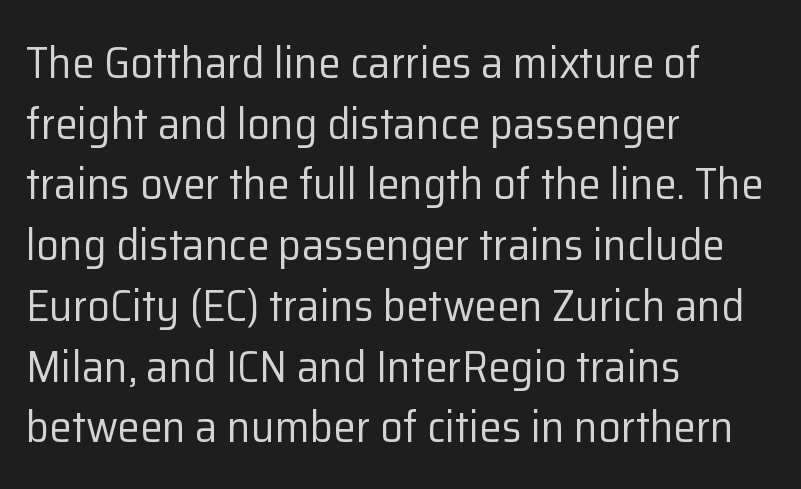
Q: Is the text bold? A: No.
Q: Is the text italic (slanted)? A: No, it is upright.
Q: Is the typeface a serif or a sans-serif typeface? A: Sans-serif.
Q: Is the text underlined? A: No.
Q: How is the paragraph aligned? A: Left-aligned.
Q: Is the spacing between letters normal or unusually wide? A: Normal.
Q: Is the spacing between lines tight, normal or loose? A: Normal.
Q: Width (condensed, normal, or wide)? A: Normal.
Q: Stroke contrast? A: Low.
Q: x-height? A: Medium.
Q: Monospaced? A: No.
